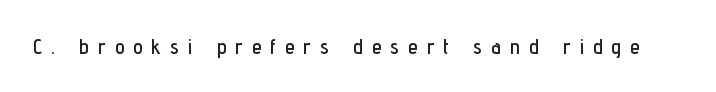
Q: Is the text italic (slanted)? A: No, it is upright.
Q: Is the text underlined? A: No.
Q: Is the spacing between letters normal or unusually wide? A: Unusually wide.
